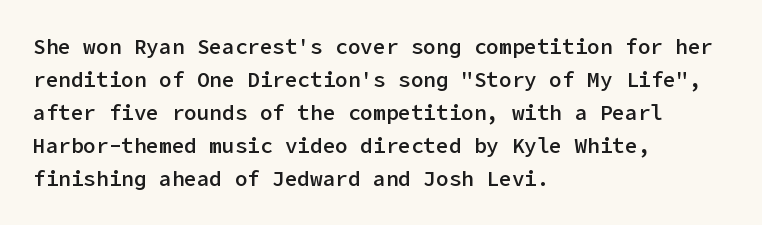
{"italic": "no", "bold": "semi", "underline": "no", "align": "left", "line_spacing": "normal", "line_spacing_ratio": 1.57, "letter_spacing": "normal", "letter_spacing_em": 0.0, "glyph_px": 21}
